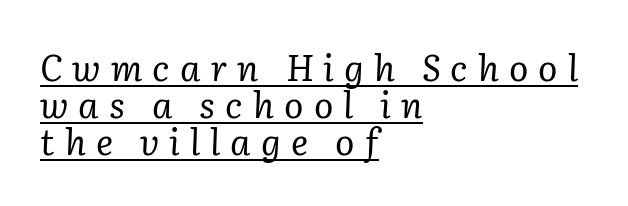
The image shows 36 px regular-weight serif type, italic (leaning right); set left-aligned, tight line spacing (1.03x), unusually wide letter spacing (+0.28 em), underlined; low stroke contrast and a medium x-height.
